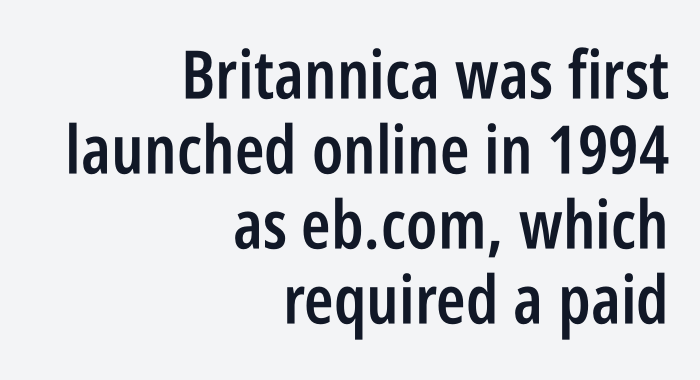
The image shows 67 px semibold, condensed sans-serif type, upright; set right-aligned, tight line spacing (1.12x), normal letter spacing, not underlined; low stroke contrast and a large x-height.
